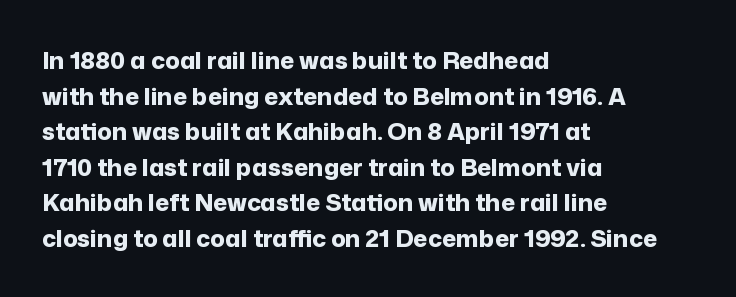
Q: Is the text bold? A: Yes.
Q: Is the text italic (slanted)? A: No, it is upright.
Q: Is the text underlined? A: No.
Q: How is the paragraph aligned? A: Left-aligned.
Q: Is the spacing between letters normal or unusually wide? A: Normal.
Q: Is the spacing between lines tight, normal or loose? A: Normal.
